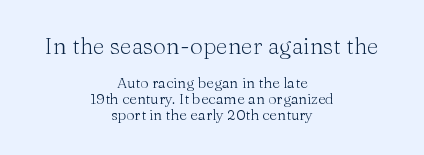
These two chunks differ in scale, with the top chunk taking the larger measure. Summary of vertical rhythm: compact, with narrow interline spacing. Weight class: somewhere from thin through regular. Centered paragraph, ragged on both sides. A roman cut, with each character standing at attention. Students, note that the glyphs here touch the page at normal intervals.
